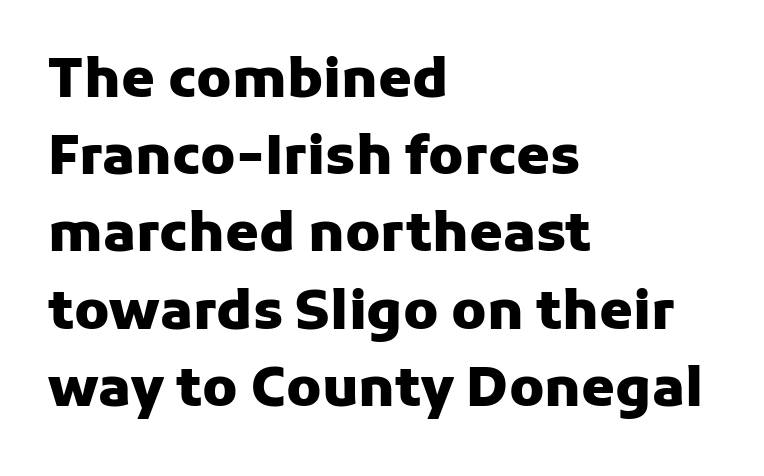
Q: Is the text bold? A: Yes.
Q: Is the text italic (slanted)? A: No, it is upright.
Q: Is the typeface a serif or a sans-serif typeface? A: Sans-serif.
Q: Is the text underlined? A: No.
Q: How is the paragraph aligned? A: Left-aligned.
Q: Is the spacing between letters normal or unusually wide? A: Normal.
Q: Is the spacing between lines tight, normal or loose? A: Normal.
Q: Width (condensed, normal, or wide)? A: Normal.
Q: Stroke contrast? A: Low.
Q: x-height? A: Medium.
Q: Monospaced? A: No.
